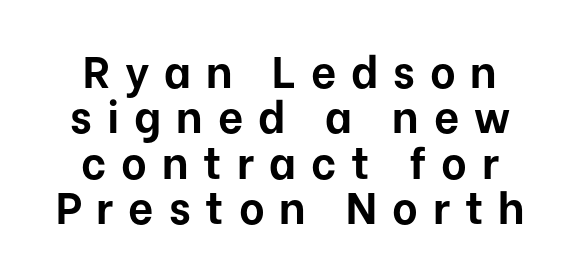
The image shows 44 px bold sans-serif type, upright; set centered, tight line spacing (1.03x), unusually wide letter spacing (+0.34 em), not underlined; low stroke contrast and a medium x-height.
